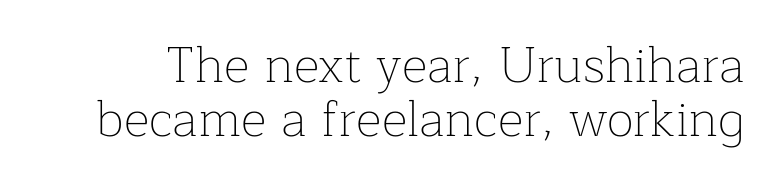
The image shows 50 px thin serif type, upright; set tight line spacing (1.08x), normal letter spacing, not underlined; low stroke contrast and a medium x-height.
